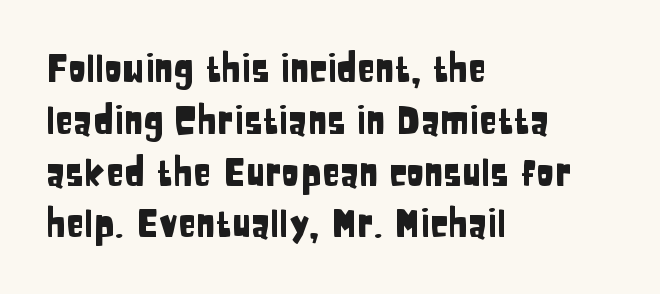
Notice how descenders clear the ascenders below comfortably — that's standard leading. The passage shown is not underscored anywhere. Between one letter and the next there's only the usual sliver of space. You can tell from the bare stems that sans-serif type was used. Leftover space on each line is placed entirely after the last word.
